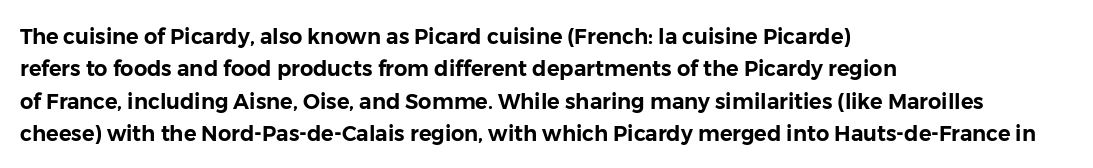
Q: Is the text italic (slanted)? A: No, it is upright.
Q: Is the text underlined? A: No.
Q: How is the paragraph aligned? A: Left-aligned.
Q: Is the spacing between letters normal or unusually wide? A: Normal.
Q: Is the spacing between lines tight, normal or loose? A: Normal.
